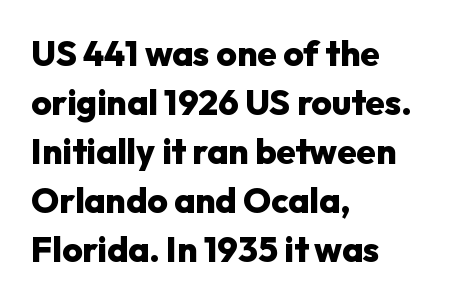
{"serif": "no", "italic": "no", "bold": "yes", "weight": "heavy", "width": "normal", "stroke_contrast": "low", "x_height": "medium", "monospaced": "no", "underline": "no", "align": "left", "line_spacing": "normal", "line_spacing_ratio": 1.4, "letter_spacing": "normal", "letter_spacing_em": 0.0, "glyph_px": 35}
